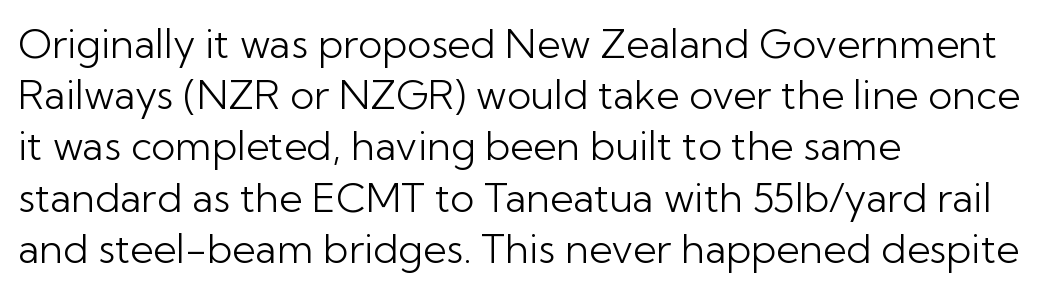
No word sits above an underline. This sample has the flowing, uneven cadence of proportional lettering. The ragged edge is on the right, which tells us the setting is flush left. The axis of the letterforms is exactly vertical. Default kerning and tracking; the words read as compact shapes. Weight: not bold — regular or lighter.
